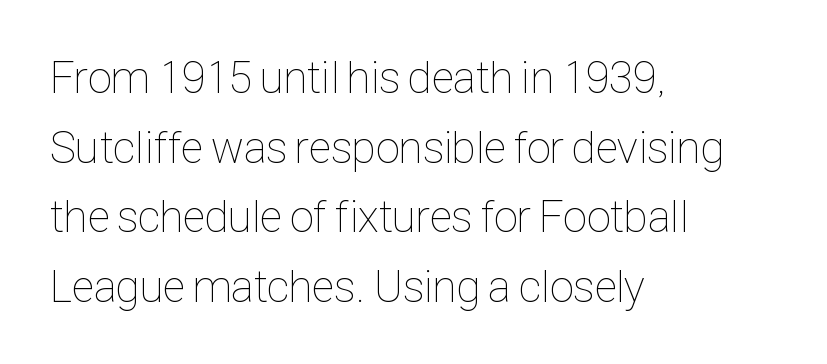
Q: Is the text bold? A: No.
Q: Is the text italic (slanted)? A: No, it is upright.
Q: Is the text underlined? A: No.
Q: How is the paragraph aligned? A: Left-aligned.
Q: Is the spacing between letters normal or unusually wide? A: Normal.
Q: Is the spacing between lines tight, normal or loose? A: Normal.
Q: Width (condensed, normal, or wide)? A: Condensed.
Q: Stroke contrast? A: Low.
Q: x-height? A: Medium.
Q: Monospaced? A: No.
